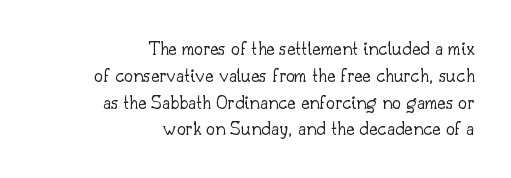
Normally led — the rows are evenly, conventionally spaced. Quick note: not italic, upright. In terms of letterspacing, this is plain default setting. Each line ends at the same right margin while the left side varies. Underlining? Definitely not there.
